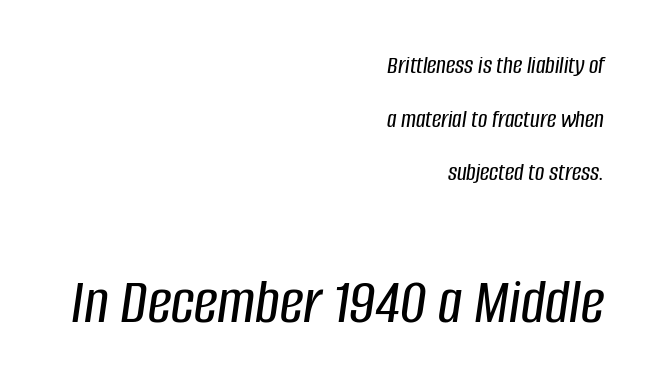
Nobody drew a line under any word here. This sample trades compactness for vertical openness between lines. A student would notice the bottom passage is typeset larger than what precedes it. Looks like regular typesetting: each glyph gets only the width it needs.
